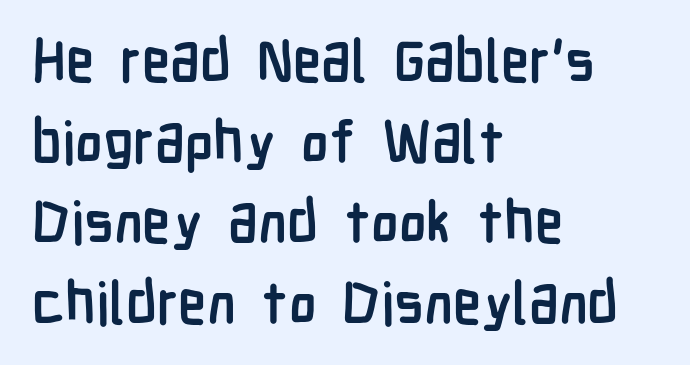
{"serif": "no", "italic": "no", "bold": "yes", "weight": "semibold", "width": "condensed", "stroke_contrast": "low", "x_height": "medium", "monospaced": "no", "underline": "no", "align": "left", "line_spacing": "normal", "line_spacing_ratio": 1.39, "letter_spacing": "normal", "letter_spacing_em": 0.0, "glyph_px": 58}
